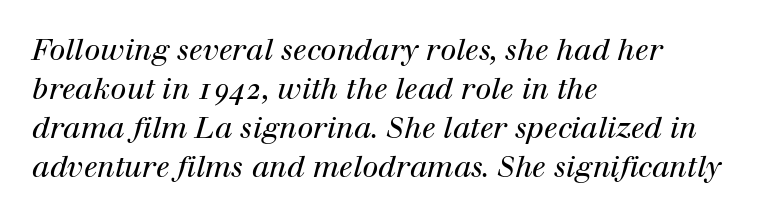
The image shows 29 px regular-weight serif type, italic (leaning right); set left-aligned, normal line spacing (1.34x), normal letter spacing, not underlined; high stroke contrast and a medium x-height.
